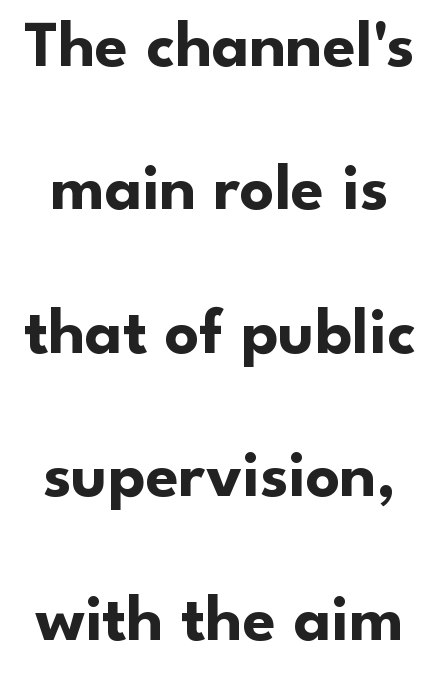
The image shows 67 px bold sans-serif type, upright; set loose line spacing (2.14x), normal letter spacing, not underlined; low stroke contrast and a small x-height.
